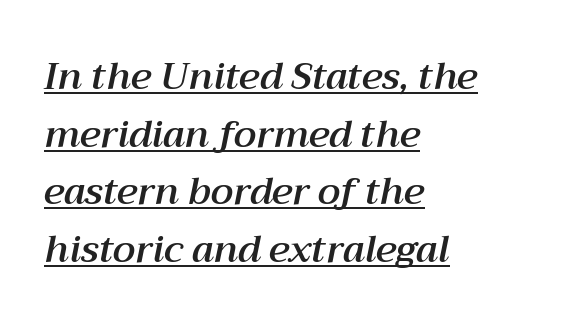
Q: Is the text italic (slanted)? A: Yes, it leans right by about 12 degrees.
Q: Is the text underlined? A: Yes.
Q: How is the paragraph aligned? A: Left-aligned.
Q: Is the spacing between letters normal or unusually wide? A: Normal.
Q: Is the spacing between lines tight, normal or loose? A: Normal.
Q: Width (condensed, normal, or wide)? A: Normal.
Q: Stroke contrast? A: Medium.
Q: x-height? A: Medium.
Q: Monospaced? A: No.
